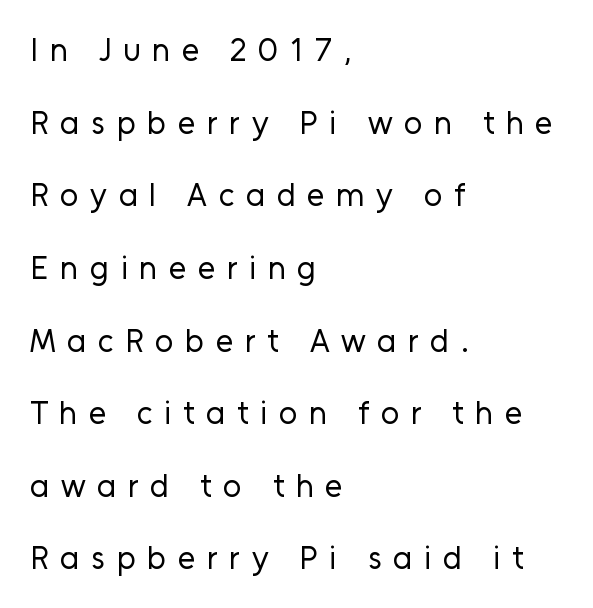
Spacing between characters has been opened up far beyond the box default. In terms of posture, this sample is upright. Stroke thickness stays within the range of a standard reading face or lighter. A classic flush-left, rag-right setting is used for this passage.
